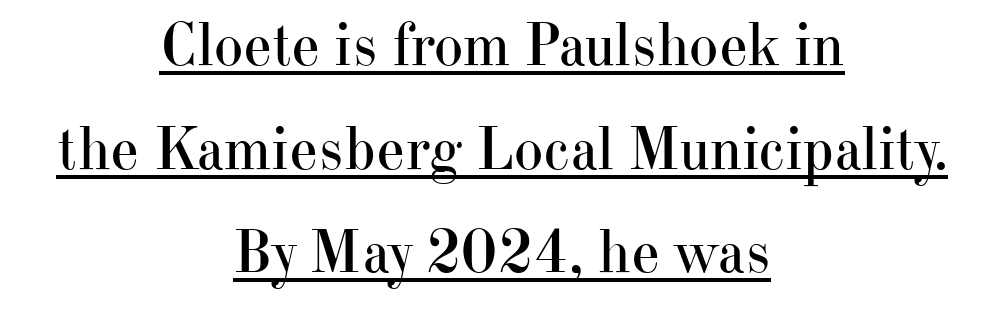
The typeface has the unassuming heft of standard copy or less. The type is set solid horizontally, with unmodified tracking. The paragraph shown floats in the horizontal middle. Do the characters align in a grid? No, the font is proportional. The letters stand straight up with perfectly vertical stems.
